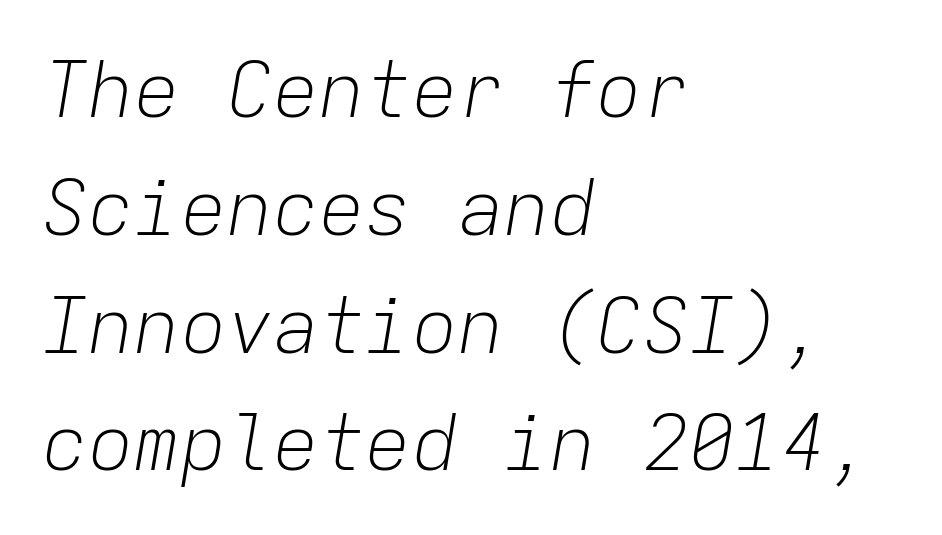
The line texture is even and compact thanks to regular tracking. The strip under each line holds only bare page. Looks like terminal output: every glyph gets an equal slot. Style check: oblique. Reading down the block, your eye returns to a fixed left position each line.
